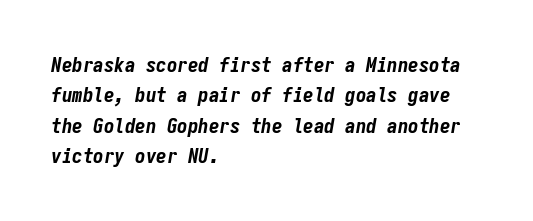
The lettering tilts uniformly, giving the passage an italic look. Which margin do the lines hug? The left one — the right edge is uneven. One glance says typical: line gaps are just what's usual. The face used here is rendered with its standard letterfit. I'd describe the lettering as bold — thick and assertive.
